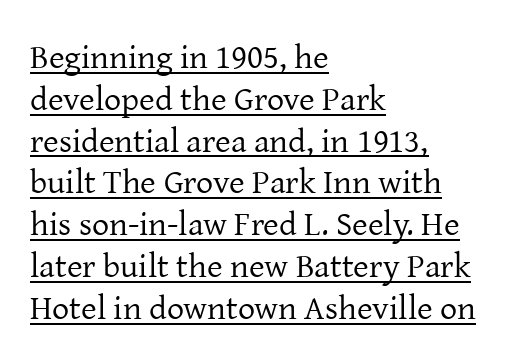
Q: Is the text bold? A: No.
Q: Is the text italic (slanted)? A: No, it is upright.
Q: Is the typeface a serif or a sans-serif typeface? A: Serif.
Q: Is the text underlined? A: Yes.
Q: How is the paragraph aligned? A: Left-aligned.
Q: Is the spacing between letters normal or unusually wide? A: Normal.
Q: Width (condensed, normal, or wide)? A: Normal.
Q: Stroke contrast? A: Low.
Q: x-height? A: Medium.
Q: Monospaced? A: No.
